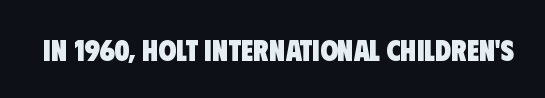
{"serif": "no", "bold": "yes", "weight": "heavy", "width": "condensed", "stroke_contrast": "low", "x_height": "large", "monospaced": "no", "underline": "no", "letter_spacing": "normal", "letter_spacing_em": 0.0, "glyph_px": 29}
